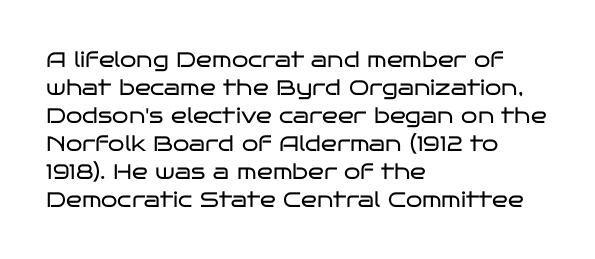
The paragraph has a hard left edge and a soft right edge. Rows of type keep a routine distance in the vertical direction. The letters sit at their default tracking, neither squeezed nor spread. Posture: vertical.
